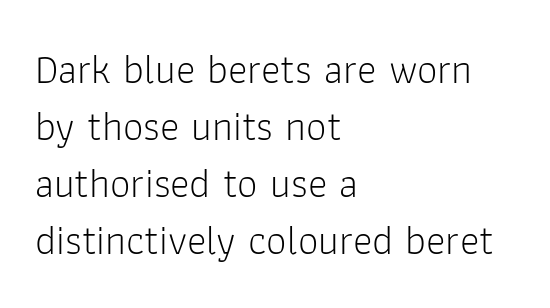
Q: Is the text bold? A: No.
Q: Is the text italic (slanted)? A: No, it is upright.
Q: Is the typeface a serif or a sans-serif typeface? A: Sans-serif.
Q: Is the text underlined? A: No.
Q: How is the paragraph aligned? A: Left-aligned.
Q: Is the spacing between letters normal or unusually wide? A: Normal.
Q: Is the spacing between lines tight, normal or loose? A: Normal.
Q: Width (condensed, normal, or wide)? A: Normal.
Q: Stroke contrast? A: Low.
Q: x-height? A: Medium.
Q: Monospaced? A: No.
